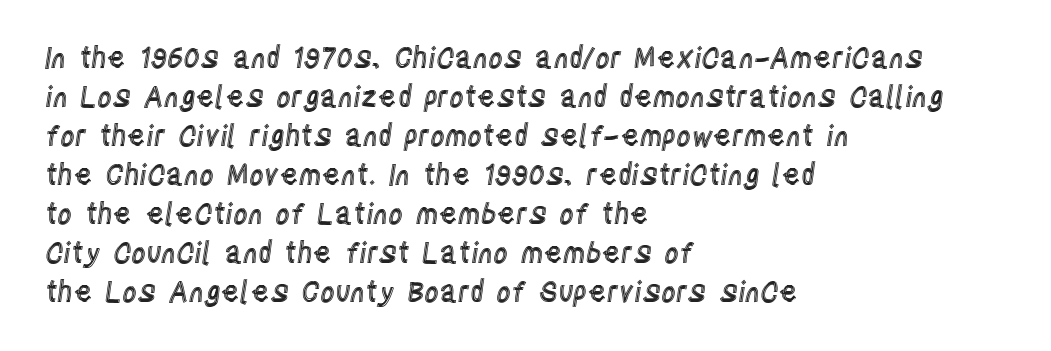
Q: Is the text italic (slanted)? A: Yes.
Q: Is the text underlined? A: No.
Q: How is the paragraph aligned? A: Left-aligned.
Q: Is the spacing between letters normal or unusually wide? A: Normal.
Q: Is the spacing between lines tight, normal or loose? A: Normal.
Q: Width (condensed, normal, or wide)? A: Condensed.
Q: x-height? A: Large.
Q: Monospaced? A: No.
